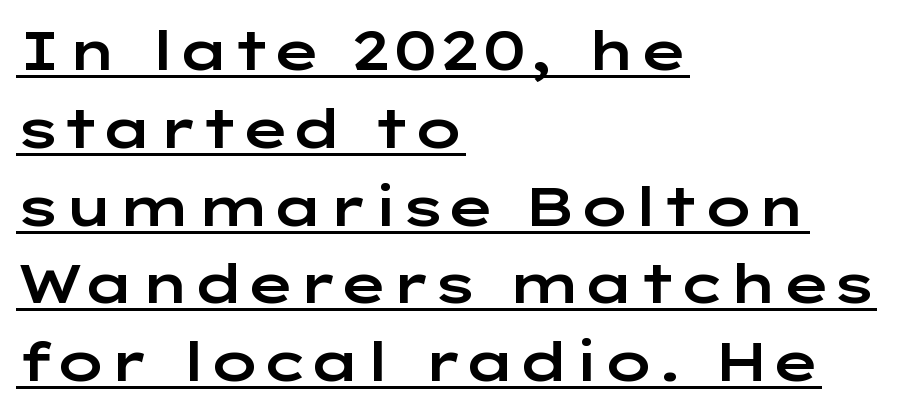
The image shows 54 px wide sans-serif type, upright; set left-aligned, normal line spacing (1.44x), normal letter spacing, underlined; low stroke contrast and a medium x-height.
